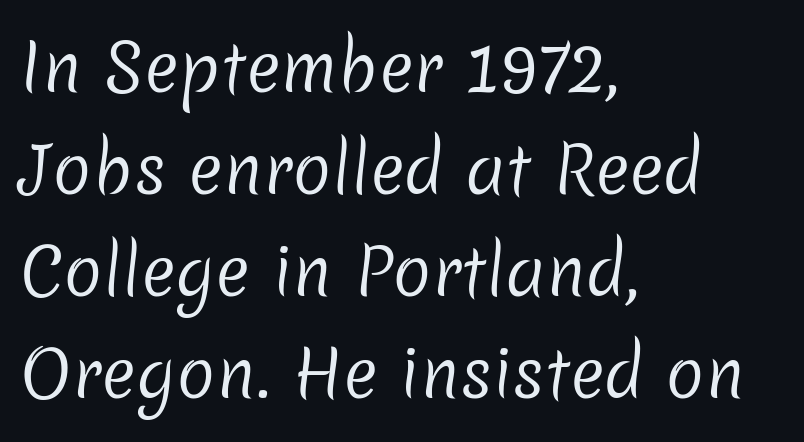
The image shows 65 px regular-weight sans-serif type; set left-aligned, normal line spacing (1.57x), normal letter spacing, not underlined; low stroke contrast and a medium x-height.
